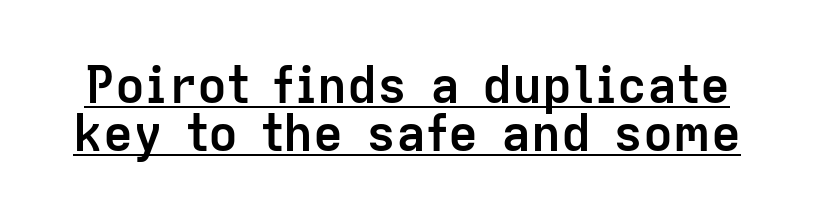
The image shows 50 px semibold sans-serif type, upright; set tight line spacing (0.97x), normal letter spacing, underlined; low stroke contrast and a medium x-height.
